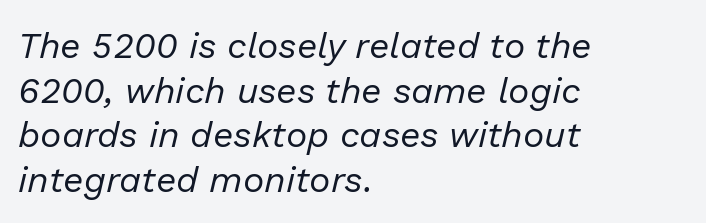
Q: Is the text bold? A: No.
Q: Is the text italic (slanted)? A: Yes, it leans right by about 13 degrees.
Q: Is the text underlined? A: No.
Q: How is the paragraph aligned? A: Left-aligned.
Q: Is the spacing between letters normal or unusually wide? A: Normal.
Q: Width (condensed, normal, or wide)? A: Normal.
Q: Stroke contrast? A: Low.
Q: x-height? A: Medium.
Q: Monospaced? A: No.
